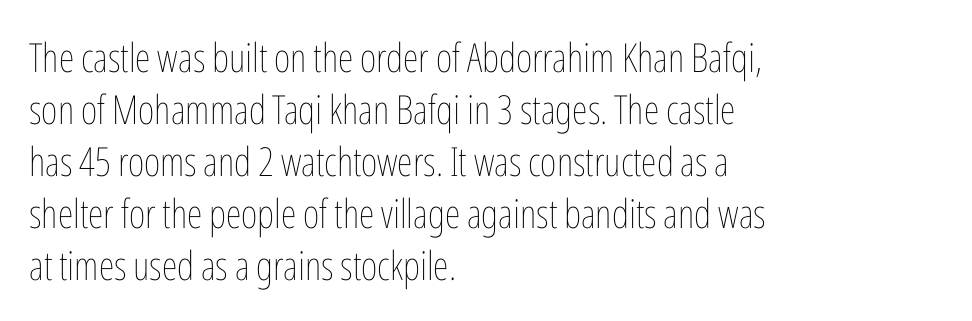
Ordinary non-slanted type is in use. Compared with a typical body face, this is equally light or lighter still. Vertically, the passage feels balanced, rows spaced as you'd expect. Here the designer chose a conventional face with non-uniform glyph widths. Check the space under the baseline: it is left empty. Caption: multi-line text, flush left, ragged right.
